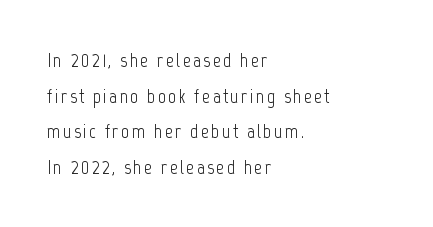
Underlining? Definitely not there. Does the copy run flush right? No — it runs flush left. The specimen reads as upright at a glance. On a weight scale, this lands at 450 or below.
